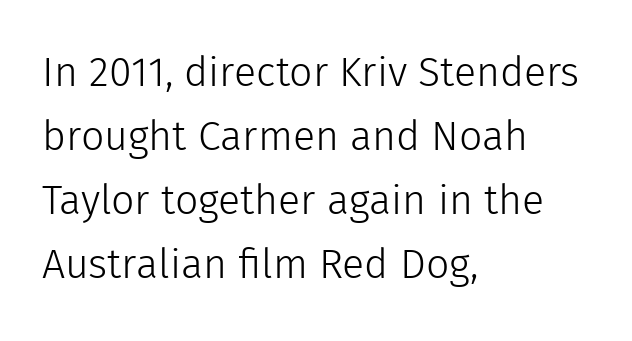
Q: Is the text bold? A: No.
Q: Is the text italic (slanted)? A: No, it is upright.
Q: Is the typeface a serif or a sans-serif typeface? A: Sans-serif.
Q: Is the text underlined? A: No.
Q: How is the paragraph aligned? A: Left-aligned.
Q: Is the spacing between letters normal or unusually wide? A: Normal.
Q: Is the spacing between lines tight, normal or loose? A: Normal.
Q: Width (condensed, normal, or wide)? A: Normal.
Q: x-height? A: Medium.
Q: Monospaced? A: No.
